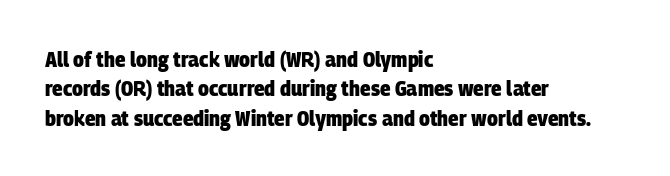
{"bold": "yes", "underline": "no", "align": "left", "line_spacing": "normal", "line_spacing_ratio": 1.33, "letter_spacing": "normal", "letter_spacing_em": 0.0, "glyph_px": 22}
